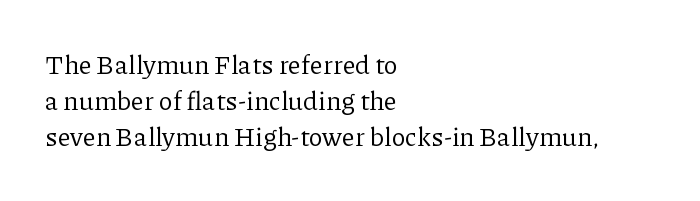
Q: Is the text bold? A: No.
Q: Is the text italic (slanted)? A: No, it is upright.
Q: Is the text underlined? A: No.
Q: How is the paragraph aligned? A: Left-aligned.
Q: Is the spacing between letters normal or unusually wide? A: Normal.
Q: Is the spacing between lines tight, normal or loose? A: Normal.
